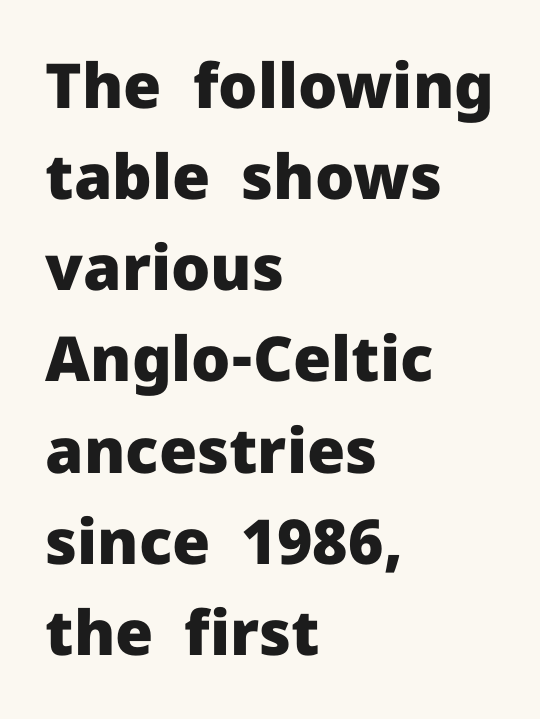
You'd pick this weight for a headline — it's a proper bold. Here the glyphs are tracked normally, forming tight word shapes. The paragraph has a hard left edge and a soft right edge. The typography opts for an upright posture over an oblique one. The rendering shows plain stroke endings on the letterforms — a sans-serif design. Clear beneath every line of the passage.
